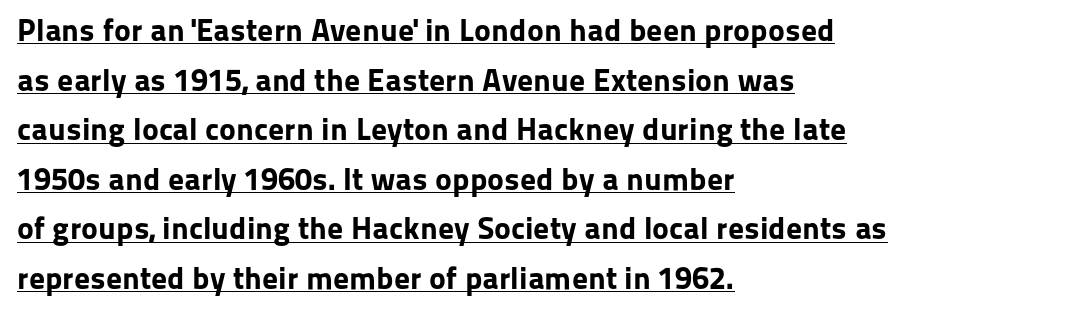
The image shows 32 px bold sans-serif type, upright; set left-aligned, normal line spacing (1.55x), normal letter spacing, underlined; low stroke contrast and a medium x-height.
